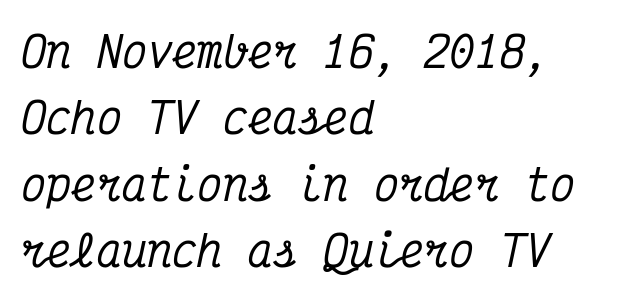
The strip under each line holds only bare page. Students, note that the glyphs here touch the page at normal intervals. The passage shown leans; its letterforms are oblique. The passage shown stacks its lines at a standard gap. Do the characters align in a grid? Yes, the font is monospaced.
